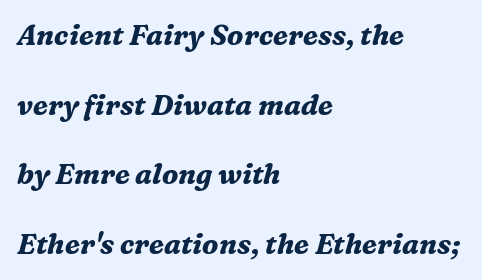
Q: Is the text bold? A: Yes.
Q: Is the text italic (slanted)? A: Yes, it leans right by about 16 degrees.
Q: Is the typeface a serif or a sans-serif typeface? A: Serif.
Q: Is the text underlined? A: No.
Q: How is the paragraph aligned? A: Left-aligned.
Q: Is the spacing between letters normal or unusually wide? A: Normal.
Q: Is the spacing between lines tight, normal or loose? A: Loose.
Q: Width (condensed, normal, or wide)? A: Normal.
Q: Stroke contrast? A: Medium.
Q: x-height? A: Medium.
Q: Monospaced? A: No.
